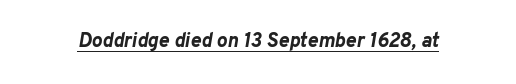
{"italic": "yes", "lean": "right", "slant_degrees": 10, "bold": "yes", "underline": "yes", "letter_spacing": "normal", "letter_spacing_em": 0.0, "glyph_px": 20}
